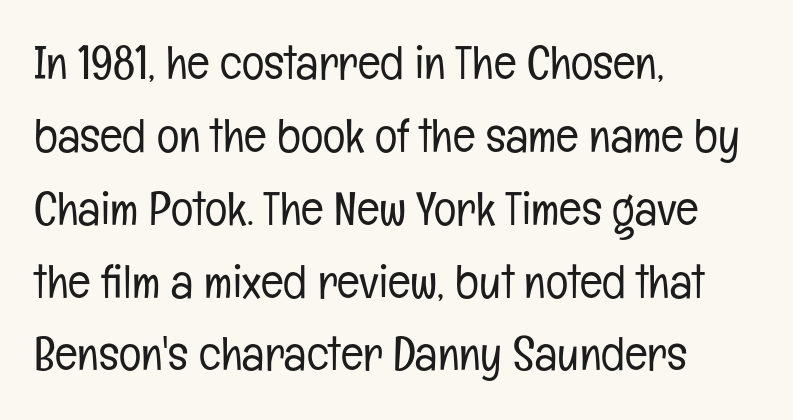
{"serif": "no", "italic": "no", "bold": "no", "weight": "light", "width": "condensed", "stroke_contrast": "low", "x_height": "medium", "monospaced": "no", "underline": "no", "align": "left", "line_spacing": "normal", "line_spacing_ratio": 1.55, "letter_spacing": "normal", "letter_spacing_em": 0.0, "glyph_px": 47}
